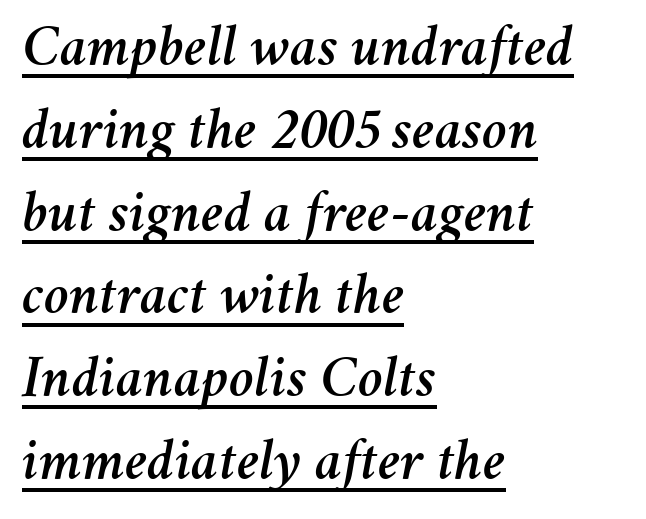
{"italic": "yes", "lean": "right", "slant_degrees": 11, "width": "normal", "stroke_contrast": "medium", "x_height": "medium", "monospaced": "no", "underline": "yes", "align": "left", "line_spacing": "normal", "line_spacing_ratio": 1.38, "letter_spacing": "normal", "letter_spacing_em": 0.0, "glyph_px": 60}
